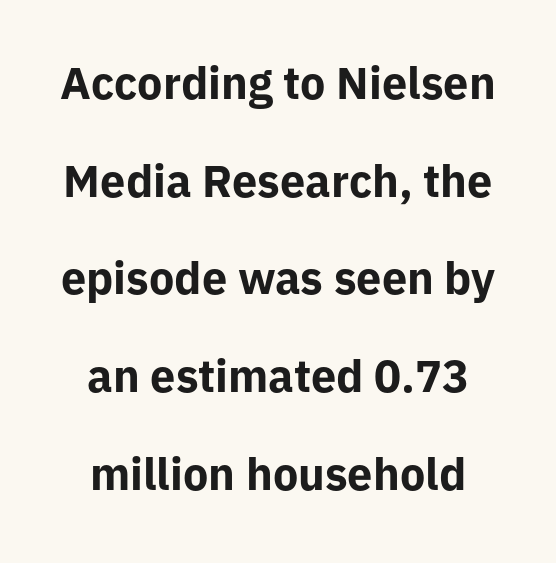
Q: Is the text bold? A: Yes.
Q: Is the text italic (slanted)? A: No, it is upright.
Q: Is the typeface a serif or a sans-serif typeface? A: Sans-serif.
Q: Is the text underlined? A: No.
Q: How is the paragraph aligned? A: Centered.
Q: Is the spacing between letters normal or unusually wide? A: Normal.
Q: Is the spacing between lines tight, normal or loose? A: Loose.
Q: Width (condensed, normal, or wide)? A: Normal.
Q: Stroke contrast? A: Low.
Q: x-height? A: Medium.
Q: Monospaced? A: No.
